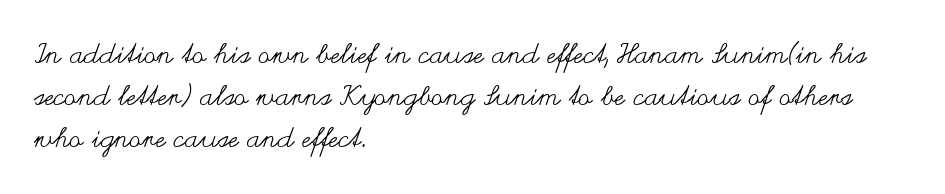
The image shows 27 px text type; set left-aligned, normal line spacing (1.56x), normal letter spacing, not underlined.
